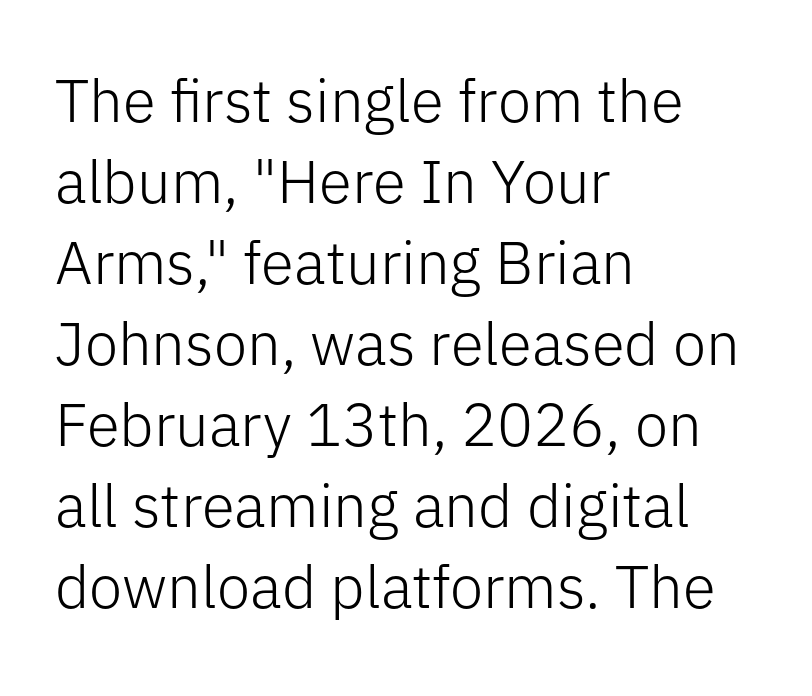
The image shows 60 px light sans-serif type, upright; set left-aligned, normal line spacing (1.35x), normal letter spacing, not underlined; low stroke contrast and a medium x-height.
